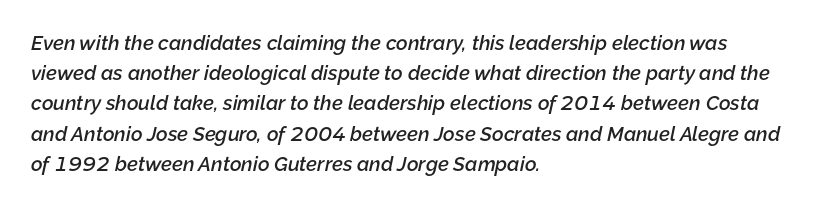
A classic flush-left, rag-right setting is used for this passage. Honestly, the row spacing looks completely unremarkable. This rendering leaves character spacing at its baseline value. Unmarked baselines from the first word to the last.
